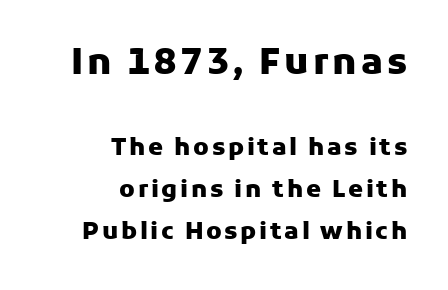
Q: Is the text bold? A: Yes.
Q: Is the text italic (slanted)? A: No, it is upright.
Q: Is the typeface a serif or a sans-serif typeface? A: Sans-serif.
Q: Is the text underlined? A: No.
Q: How is the paragraph aligned? A: Right-aligned.
Q: Which block of text is set in a larger size, the first (top) or the second (bottom)? A: The first (top) one.
Q: Width (condensed, normal, or wide)? A: Normal.
Q: Stroke contrast? A: Low.
Q: x-height? A: Medium.
Q: Monospaced? A: No.
